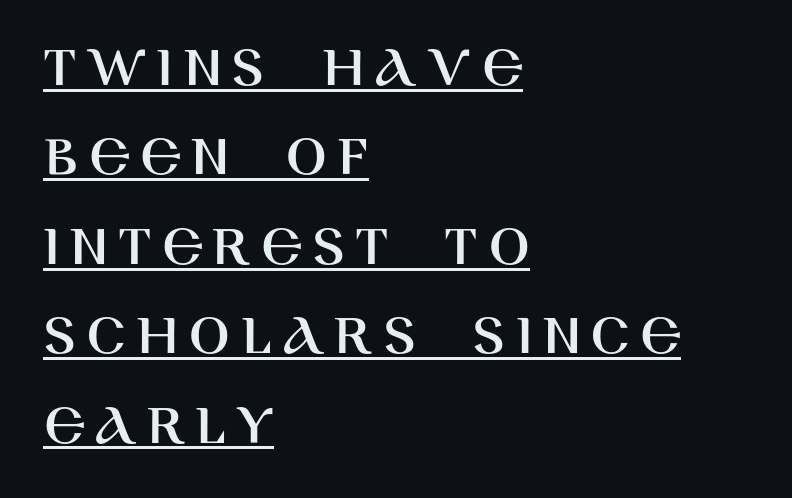
{"serif": "no", "italic": "no", "width": "normal", "stroke_contrast": "high", "x_height": "large", "monospaced": "no", "underline": "yes", "align": "left", "line_spacing": "normal", "line_spacing_ratio": 1.49, "glyph_px": 60}
